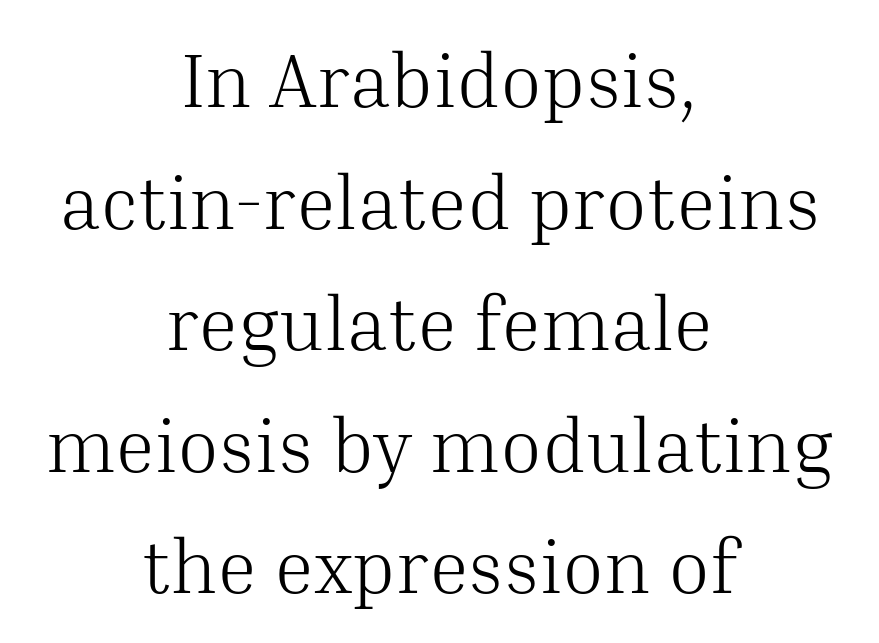
{"serif": "yes", "italic": "no", "bold": "no", "weight": "light", "width": "normal", "stroke_contrast": "medium", "x_height": "medium", "monospaced": "no", "underline": "no", "align": "center", "line_spacing": "normal", "line_spacing_ratio": 1.6, "letter_spacing": "normal", "letter_spacing_em": 0.0, "glyph_px": 76}
